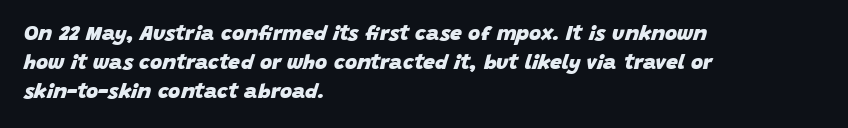
Q: Is the text bold? A: Yes.
Q: Is the text italic (slanted)? A: Yes, it leans right by about 15 degrees.
Q: Is the text underlined? A: No.
Q: How is the paragraph aligned? A: Left-aligned.
Q: Is the spacing between letters normal or unusually wide? A: Normal.
Q: Is the spacing between lines tight, normal or loose? A: Normal.
